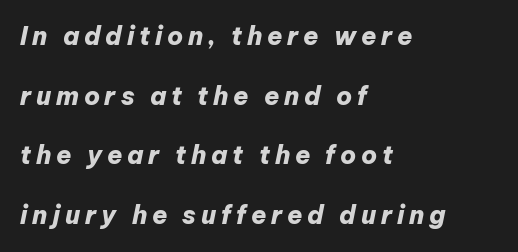
Airy leading. Notice how thick the strokes are: this is what a full bold looks like. The typesetter chose a ragged-right arrangement here. No word sits above an underline. The specimen reads as italic at a glance.
